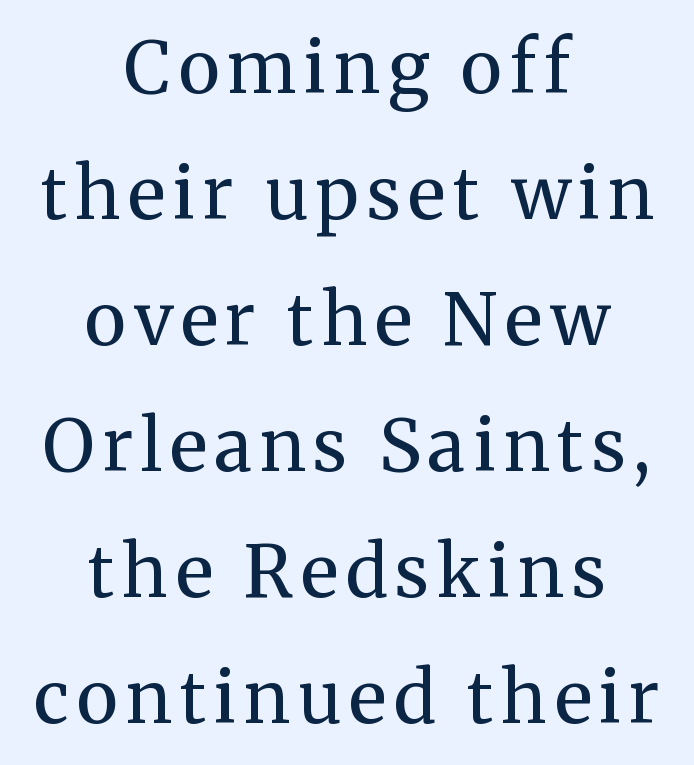
Unlike italic type, these characters show no tilt at all. Here the designer chose a conventional face with non-uniform glyph widths. The weight tops out at a normal text grade. Neither beginnings nor endings align; midpoints do. In terms of letterform style, serifs are clearly present.
